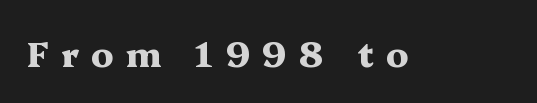
Character widths vary here, with narrow letters taking less room than wide ones. The letters stand straight up with perfectly vertical stems. The letters carry serifs — small finishing strokes at the ends of their stems. Descenders are the only things crossing below the line. Stroke thickness is high; the sample reads as a true bold. The letterforms stand isolated, each surrounded by extra space.
